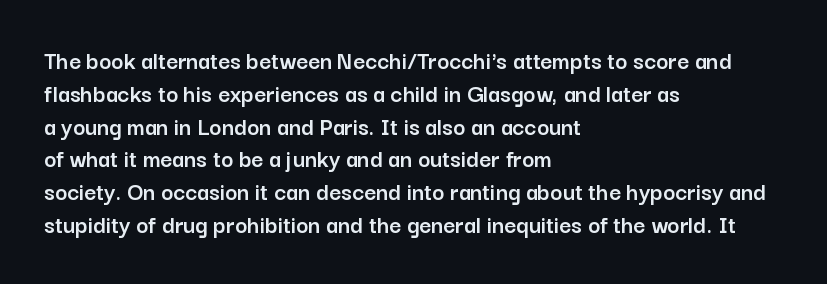
Each new line begins a customary step beneath the previous one. The passage shown is not underscored anywhere. Unlike italic type, these characters show no tilt at all. Casual observation: everything's shoved over to the left.
